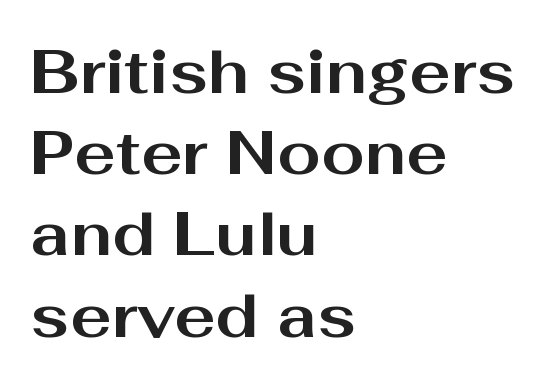
{"serif": "no", "italic": "no", "bold": "yes", "weight": "bold", "width": "wide", "stroke_contrast": "medium", "x_height": "medium", "monospaced": "no", "underline": "no", "align": "left", "line_spacing": "normal", "line_spacing_ratio": 1.31, "letter_spacing": "normal", "letter_spacing_em": 0.0, "glyph_px": 62}
